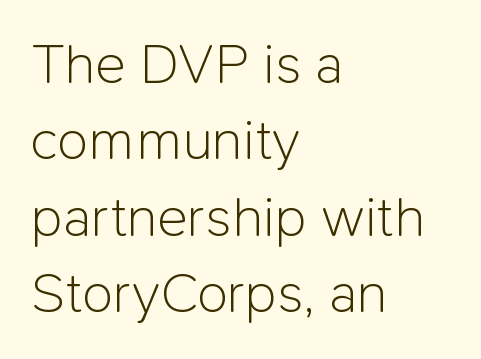
The image shows 57 px light sans-serif type, upright; set left-aligned, normal line spacing (1.34x), normal letter spacing, not underlined; low stroke contrast and a medium x-height.
